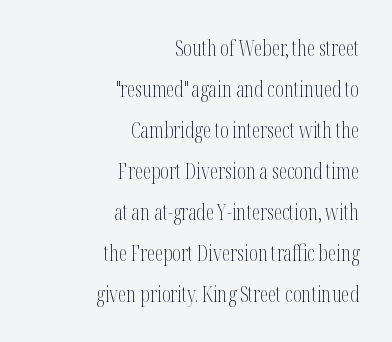
The image shows 21 px text type, upright; set right-aligned, loose line spacing (1.95x), normal letter spacing, not underlined.
